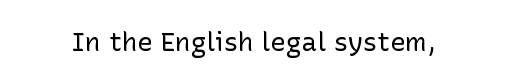
A roman cut, with each character standing at attention. Decoration check: the copy has no underline. The gaps between neighbouring characters are ordinary and unremarkable. Bold? No — there's no thickening of the strokes.
